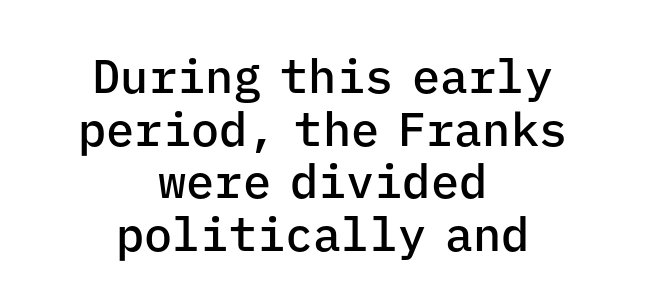
The image shows 47 px semibold sans-serif type, upright, monospaced; set centered, tight line spacing (1.12x), normal letter spacing, not underlined; low stroke contrast and a medium x-height.
